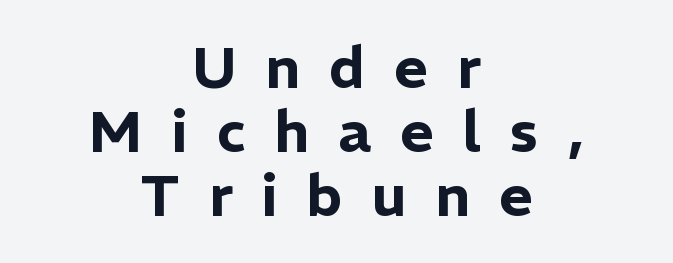
The image shows 58 px sans-serif type, upright; set centered, tight line spacing (1.1x), unusually wide letter spacing (+0.5 em), not underlined; low stroke contrast and a medium x-height.
